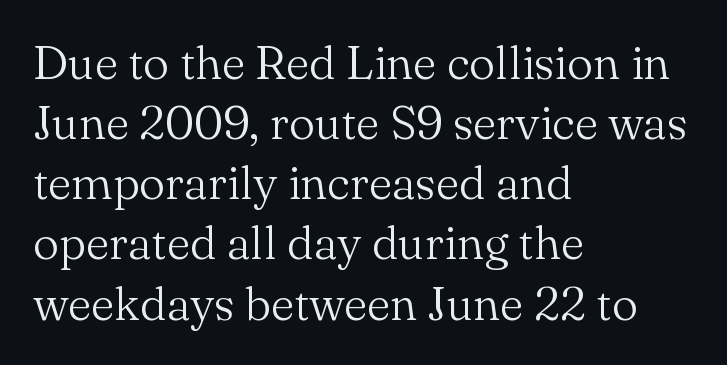
The image shows 47 px light serif type, upright; set left-aligned, normal line spacing (1.28x), normal letter spacing, not underlined; medium stroke contrast and a small x-height.
